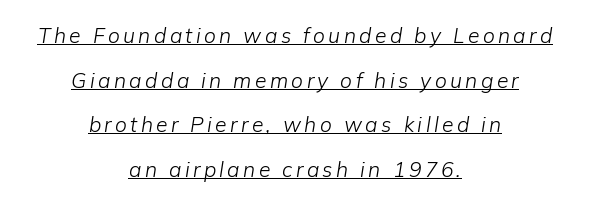
The image shows 21 px text type, italic (leaning right); set centered, loose line spacing (2.12x), underlined.
